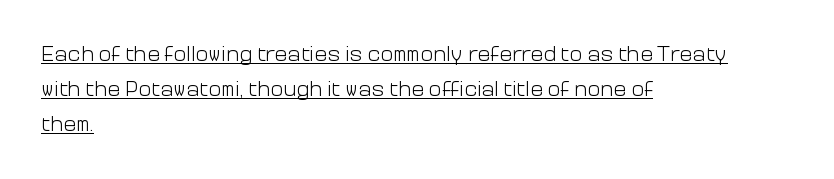
{"italic": "no", "bold": "no", "underline": "yes", "align": "left", "line_spacing": "normal", "line_spacing_ratio": 1.59, "letter_spacing": "normal", "letter_spacing_em": 0.0, "glyph_px": 22}
